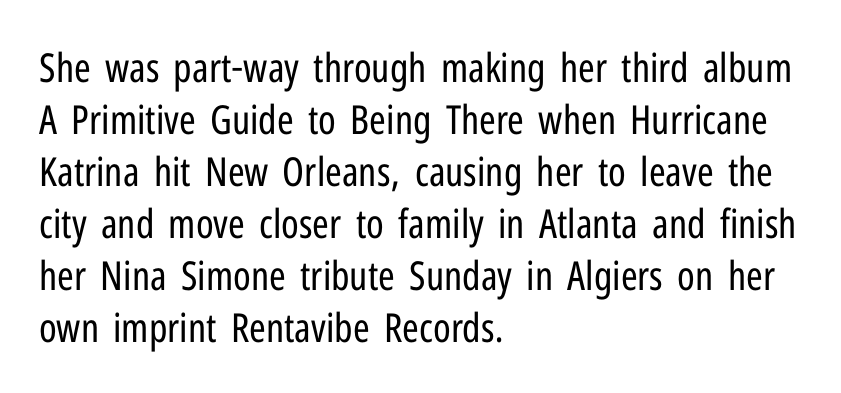
{"serif": "no", "italic": "no", "bold": "no", "weight": "regular", "width": "condensed", "stroke_contrast": "low", "x_height": "medium", "monospaced": "no", "underline": "no", "align": "left", "line_spacing": "normal", "line_spacing_ratio": 1.3, "letter_spacing": "normal", "letter_spacing_em": 0.0, "glyph_px": 40}
